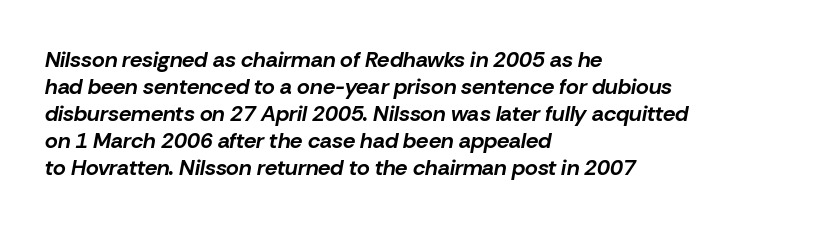
Q: Is the text bold? A: Yes.
Q: Is the text italic (slanted)? A: Yes, it leans right by about 10 degrees.
Q: Is the text underlined? A: No.
Q: How is the paragraph aligned? A: Left-aligned.
Q: Is the spacing between letters normal or unusually wide? A: Normal.
